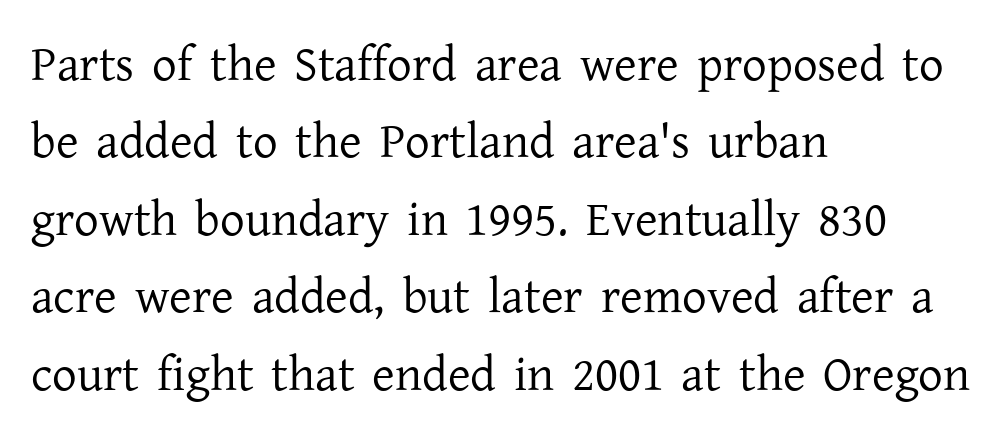
Vertically, the passage feels balanced, rows spaced as you'd expect. Is this a fixed-width face? No — the glyphs have proportional, varying widths. The words here are not underlined. A classic flush-left, rag-right setting is used for this passage.
